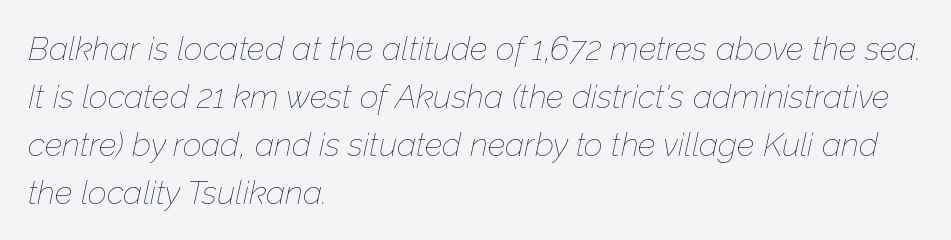
The image shows 33 px thin type, italic (leaning right); set left-aligned, normal line spacing (1.45x), normal letter spacing, not underlined; low stroke contrast and a medium x-height.
